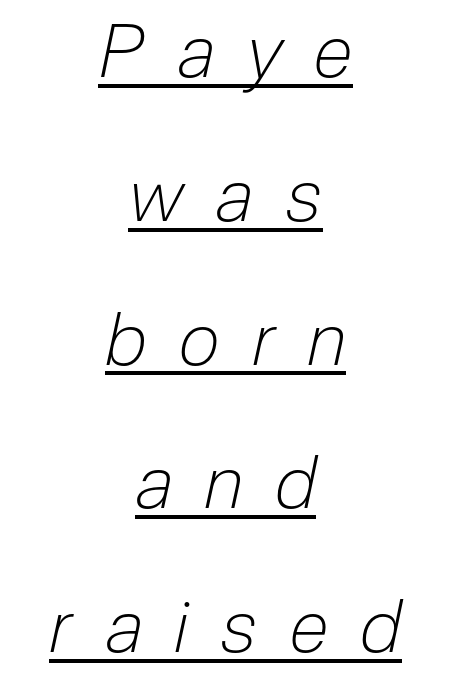
Q: Is the text bold? A: No.
Q: Is the text italic (slanted)? A: Yes, it leans right by about 12 degrees.
Q: Is the text underlined? A: Yes.
Q: How is the paragraph aligned? A: Centered.
Q: Is the spacing between letters normal or unusually wide? A: Unusually wide.
Q: Is the spacing between lines tight, normal or loose? A: Loose.
Q: Width (condensed, normal, or wide)? A: Condensed.
Q: Stroke contrast? A: Low.
Q: x-height? A: Medium.
Q: Monospaced? A: No.
